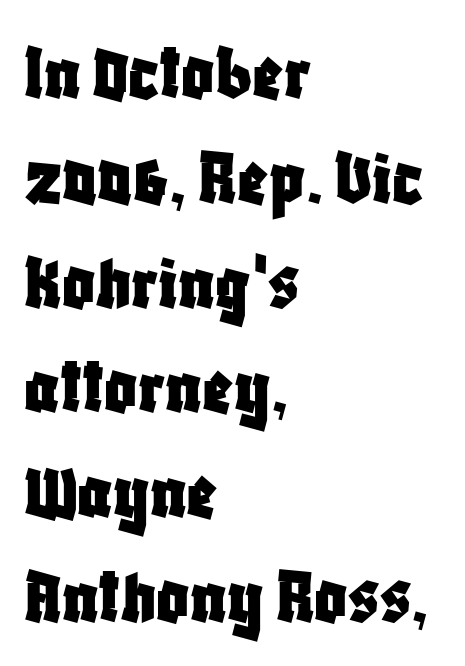
Q: Is the text italic (slanted)? A: No, it is upright.
Q: Is the typeface a serif or a sans-serif typeface? A: Sans-serif.
Q: Is the text underlined? A: No.
Q: How is the paragraph aligned? A: Left-aligned.
Q: Is the spacing between letters normal or unusually wide? A: Normal.
Q: Is the spacing between lines tight, normal or loose? A: Normal.
Q: Width (condensed, normal, or wide)? A: Condensed.
Q: Stroke contrast? A: Low.
Q: x-height? A: Large.
Q: Monospaced? A: No.
